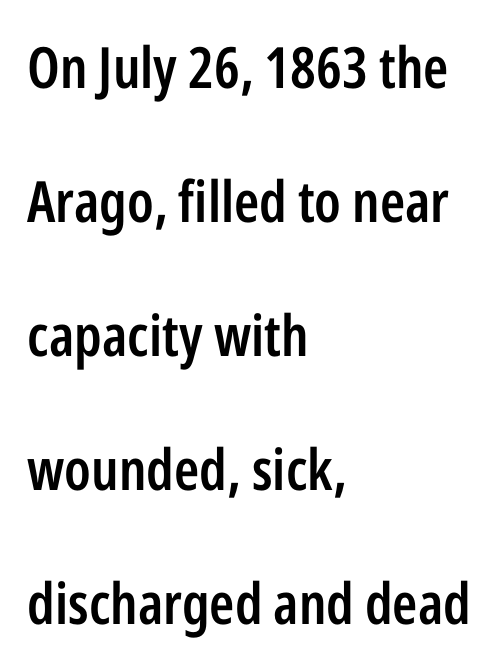
No extra tracking has been applied to these lines. When letters stand straight like this, we call the style roman or upright. Nope, no serifs anywhere on these letters. Regarding leading, the lines here are spaced well apart. The zone under the glyphs is completely vacant.
